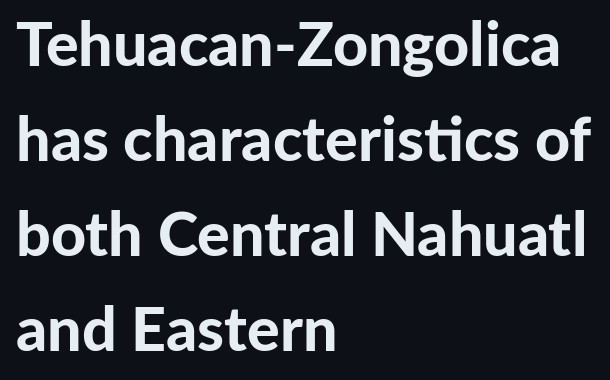
{"serif": "no", "italic": "no", "bold": "yes", "weight": "bold", "width": "normal", "stroke_contrast": "low", "x_height": "medium", "monospaced": "no", "underline": "no", "align": "left", "line_spacing": "normal", "line_spacing_ratio": 1.56, "letter_spacing": "normal", "letter_spacing_em": 0.0, "glyph_px": 61}
